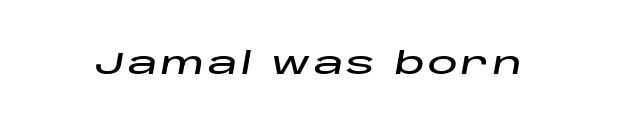
The image shows 30 px wide type, italic (leaning right); set not underlined; low stroke contrast and a large x-height.
